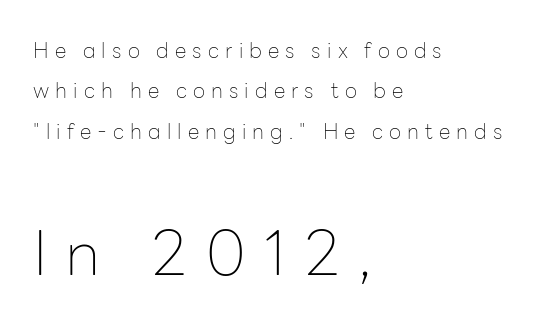
These glyphs show unthickened strokes, regular width or finer. Note the varied advance widths — an 'i' is clearly narrower than an 'm'. The setting favours the left margin, as ordinary paragraphs usually do. Airy leading. Compare the two chunks: the lower has the greater cap height. Unlike italic type, these characters show no tilt at all.
